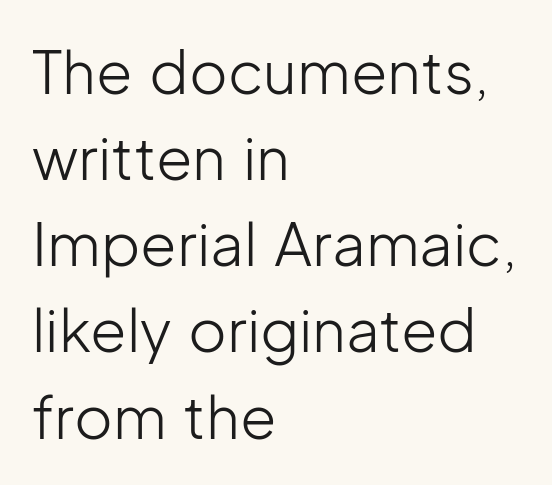
The image shows 59 px light sans-serif type, upright; set left-aligned, normal line spacing (1.46x), normal letter spacing, not underlined; low stroke contrast and a medium x-height.
